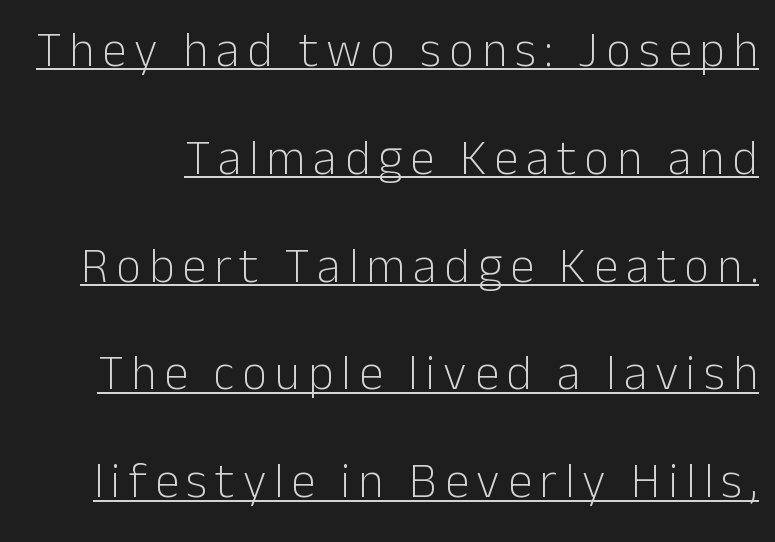
The image shows 49 px light sans-serif type, upright; set loose line spacing (2.2x), underlined; low stroke contrast and a medium x-height.
